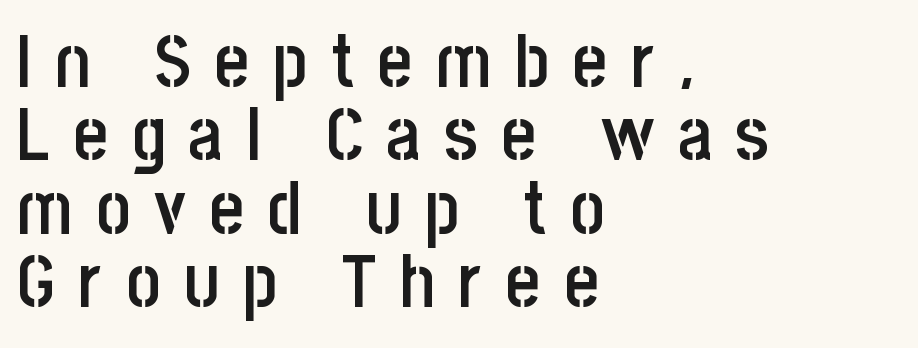
Q: Is the text bold? A: Semi-bold.
Q: Is the text italic (slanted)? A: No, it is upright.
Q: Is the typeface a serif or a sans-serif typeface? A: Sans-serif.
Q: Is the text underlined? A: No.
Q: How is the paragraph aligned? A: Left-aligned.
Q: Is the spacing between letters normal or unusually wide? A: Unusually wide.
Q: Is the spacing between lines tight, normal or loose? A: Tight.
Q: Width (condensed, normal, or wide)? A: Condensed.
Q: Stroke contrast? A: Low.
Q: x-height? A: Large.
Q: Monospaced? A: No.
